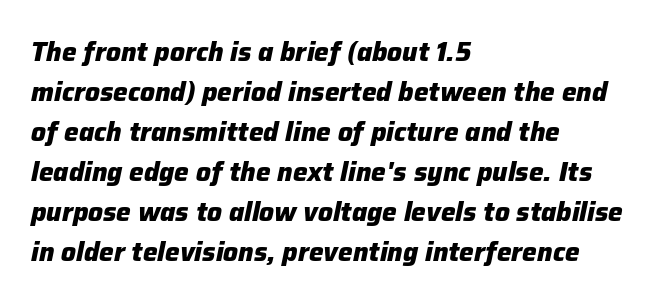
The image shows 26 px bold type, italic (leaning right); set left-aligned, normal line spacing (1.54x), normal letter spacing, not underlined.
